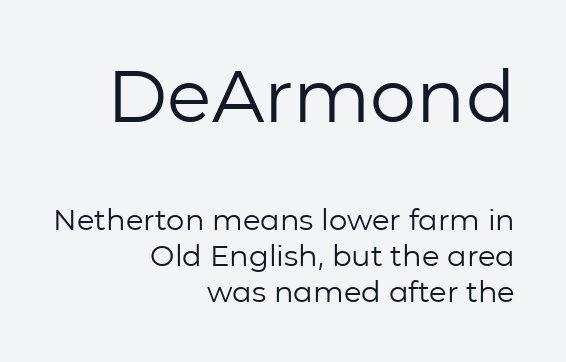
The image shows 73 px regular-weight sans-serif type, upright; set right-aligned, normal line spacing (1.25x), normal letter spacing, not underlined; the first (top) block is 2.52x larger; low stroke contrast and a medium x-height.
